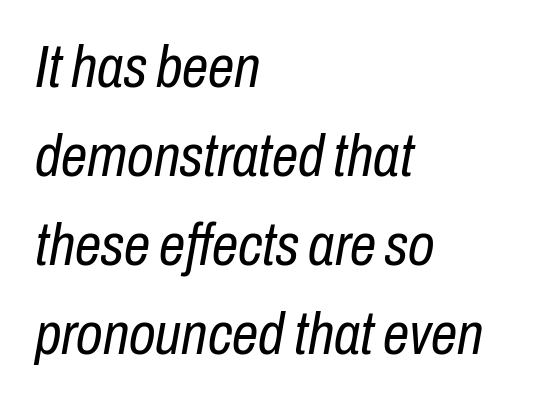
Q: Is the text bold? A: No.
Q: Is the text italic (slanted)? A: Yes, it leans right by about 10 degrees.
Q: Is the text underlined? A: No.
Q: How is the paragraph aligned? A: Left-aligned.
Q: Is the spacing between letters normal or unusually wide? A: Normal.
Q: Is the spacing between lines tight, normal or loose? A: Normal.
Q: Width (condensed, normal, or wide)? A: Condensed.
Q: Stroke contrast? A: Low.
Q: x-height? A: Medium.
Q: Monospaced? A: No.
